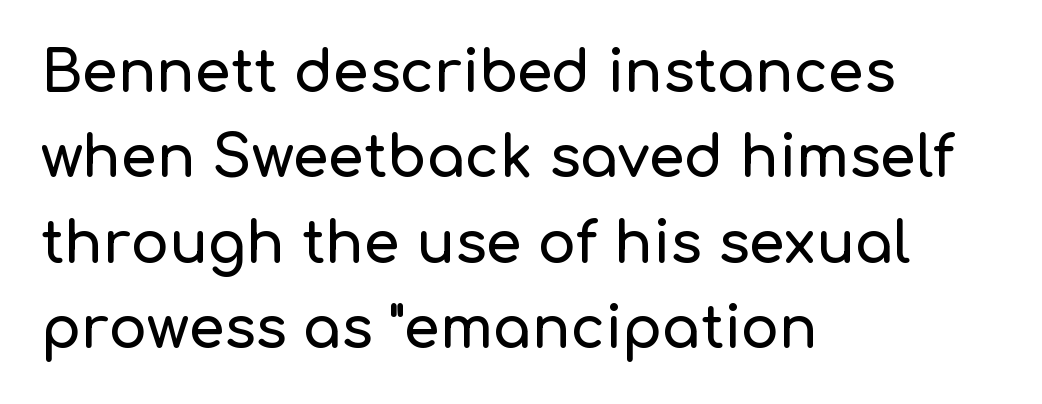
Any mark beneath the type? The region is blank. Notice how descenders clear the ascenders below comfortably — that's standard leading. To sum up the face: it is a sans, with no serifs. This sample has the flowing, uneven cadence of proportional lettering. Posture: vertical. Left-aligned paragraph, ragged on the right.
